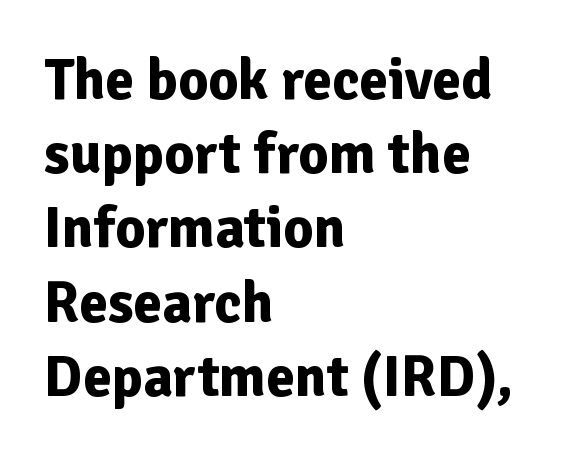
Q: Is the text bold? A: Yes.
Q: Is the text italic (slanted)? A: No, it is upright.
Q: Is the typeface a serif or a sans-serif typeface? A: Sans-serif.
Q: Is the text underlined? A: No.
Q: How is the paragraph aligned? A: Left-aligned.
Q: Is the spacing between letters normal or unusually wide? A: Normal.
Q: Is the spacing between lines tight, normal or loose? A: Normal.
Q: Width (condensed, normal, or wide)? A: Normal.
Q: Stroke contrast? A: Low.
Q: x-height? A: Medium.
Q: Monospaced? A: No.
